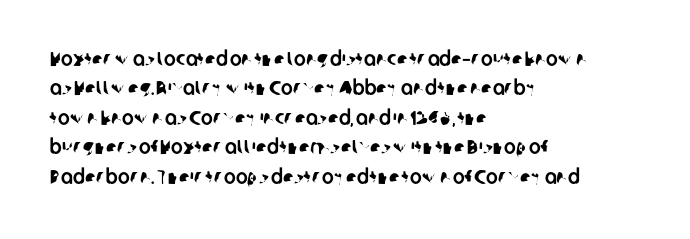
Q: Is the text underlined? A: No.
Q: How is the paragraph aligned? A: Left-aligned.
Q: Is the spacing between letters normal or unusually wide? A: Normal.
Q: Is the spacing between lines tight, normal or loose? A: Normal.
